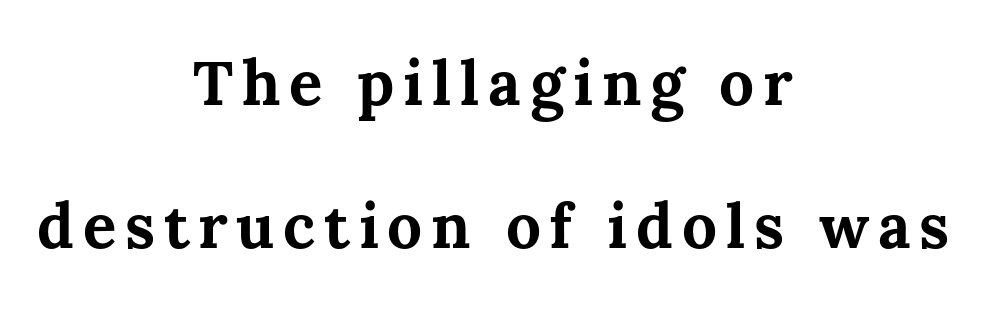
Strokes here are thick enough to call this a true bold. Letters rest on an invisible, unmarked baseline. Character widths vary here, with narrow letters taking less room than wide ones. The typesetter chose a symmetrical, centered arrangement here. The passage shown stacks its lines with a broad gap.
